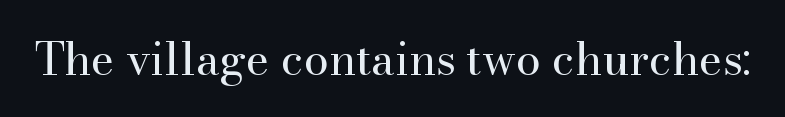
The image shows 45 px regular-weight serif type, upright; set normal letter spacing, not underlined; high stroke contrast and a small x-height.
